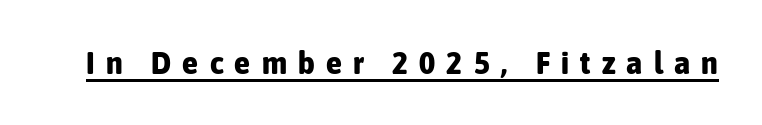
In terms of letterspacing, this is a distinctly airy, spread setting. Here the designer chose a conventional face with non-uniform glyph widths. Serif or sans? Sans — the stroke terminals are bare. A roman cut, with each character standing at attention.
